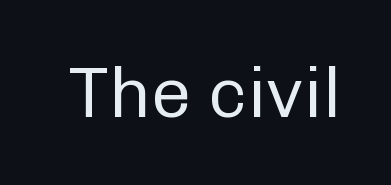
Q: Is the text bold? A: No.
Q: Is the text italic (slanted)? A: No, it is upright.
Q: Is the typeface a serif or a sans-serif typeface? A: Sans-serif.
Q: Is the text underlined? A: No.
Q: Is the spacing between letters normal or unusually wide? A: Normal.
Q: Width (condensed, normal, or wide)? A: Normal.
Q: Stroke contrast? A: Low.
Q: x-height? A: Medium.
Q: Monospaced? A: No.
